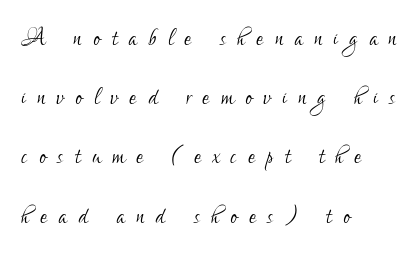
{"serif": "no", "bold": "no", "weight": "light", "width": "condensed", "stroke_contrast": "low", "x_height": "small", "monospaced": "no", "underline": "no", "align": "left", "line_spacing": "loose", "line_spacing_ratio": 1.91, "letter_spacing": "wide", "letter_spacing_em": 0.37, "glyph_px": 31}
